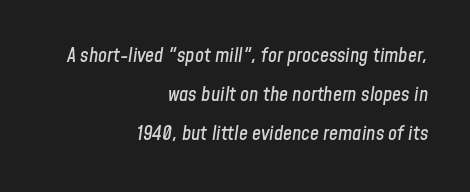
Q: Is the text italic (slanted)? A: Yes, it leans right by about 8 degrees.
Q: Is the text underlined? A: No.
Q: How is the paragraph aligned? A: Right-aligned.
Q: Is the spacing between letters normal or unusually wide? A: Normal.
Q: Is the spacing between lines tight, normal or loose? A: Loose.
